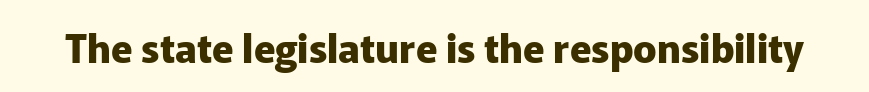
You could not count columns in this text — the font is proportionally spaced. A dark, heavy texture on the line: the type is bold. The space directly below the letters is spotless. Inter-character spacing is left at the font's built-in metrics. These lines are composed in type without serifs.
